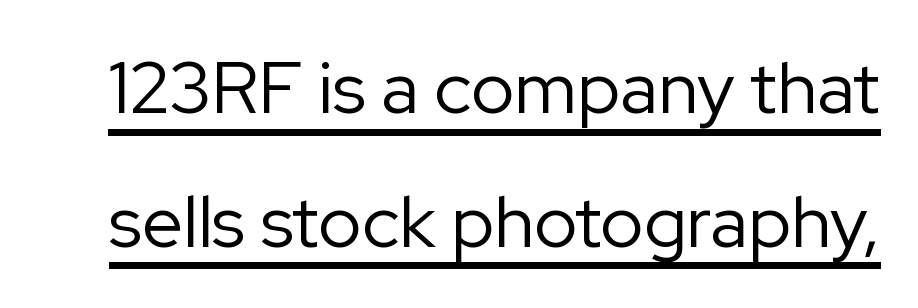
Q: Is the text bold? A: No.
Q: Is the text italic (slanted)? A: No, it is upright.
Q: Is the typeface a serif or a sans-serif typeface? A: Sans-serif.
Q: Is the text underlined? A: Yes.
Q: Is the spacing between letters normal or unusually wide? A: Normal.
Q: Width (condensed, normal, or wide)? A: Normal.
Q: Stroke contrast? A: Low.
Q: x-height? A: Medium.
Q: Monospaced? A: No.
